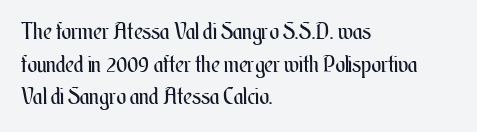
Q: Is the text bold? A: No.
Q: Is the text italic (slanted)? A: No, it is upright.
Q: Is the text underlined? A: No.
Q: How is the paragraph aligned? A: Left-aligned.
Q: Is the spacing between letters normal or unusually wide? A: Normal.
Q: Is the spacing between lines tight, normal or loose? A: Normal.
